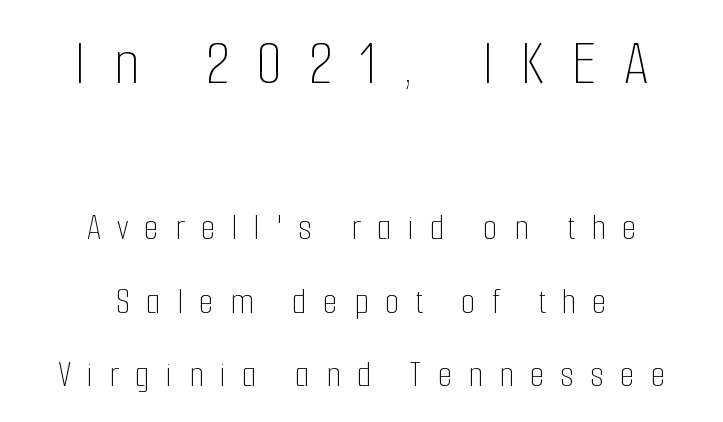
Q: Is the text bold? A: No.
Q: Is the text italic (slanted)? A: No, it is upright.
Q: Is the text underlined? A: No.
Q: How is the paragraph aligned? A: Centered.
Q: Is the spacing between letters normal or unusually wide? A: Unusually wide.
Q: Is the spacing between lines tight, normal or loose? A: Loose.
Q: Which block of text is set in a larger size, the first (top) or the second (bottom)? A: The first (top) one.
Q: Width (condensed, normal, or wide)? A: Condensed.
Q: Stroke contrast? A: Low.
Q: x-height? A: Medium.
Q: Monospaced? A: No.
